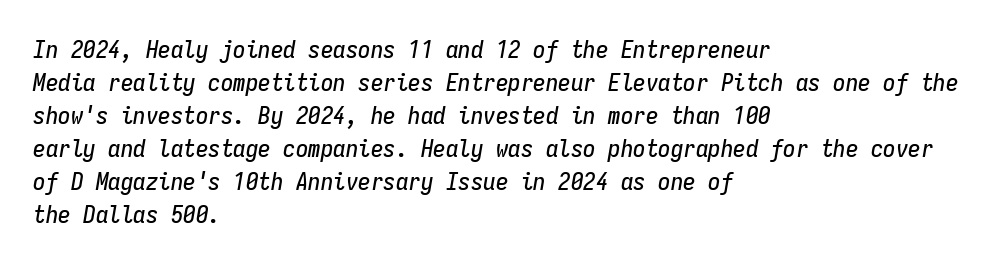
Q: Is the text italic (slanted)? A: Yes, it leans right by about 9 degrees.
Q: Is the text underlined? A: No.
Q: How is the paragraph aligned? A: Left-aligned.
Q: Is the spacing between letters normal or unusually wide? A: Normal.
Q: Is the spacing between lines tight, normal or loose? A: Normal.
